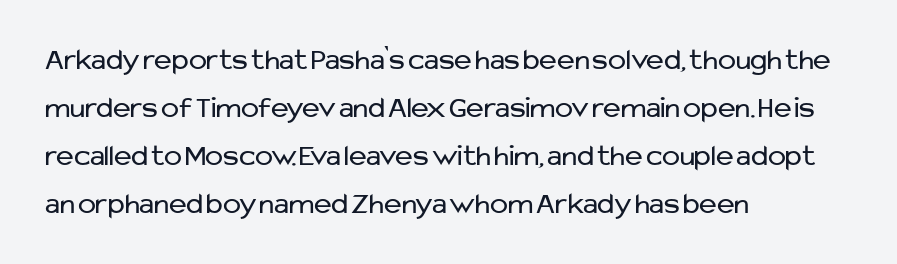
Q: Is the text bold? A: No.
Q: Is the text italic (slanted)? A: No, it is upright.
Q: Is the typeface a serif or a sans-serif typeface? A: Sans-serif.
Q: Is the text underlined? A: No.
Q: How is the paragraph aligned? A: Left-aligned.
Q: Is the spacing between letters normal or unusually wide? A: Normal.
Q: Is the spacing between lines tight, normal or loose? A: Normal.
Q: Width (condensed, normal, or wide)? A: Normal.
Q: Stroke contrast? A: Low.
Q: x-height? A: Medium.
Q: Monospaced? A: No.
